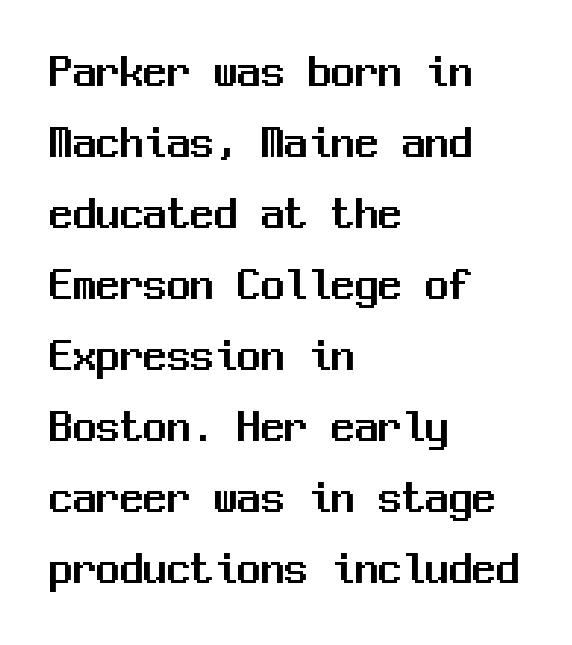
The image shows 47 px sans-serif type, upright, monospaced; set left-aligned, normal line spacing (1.51x), normal letter spacing, not underlined; medium stroke contrast and a medium x-height.
